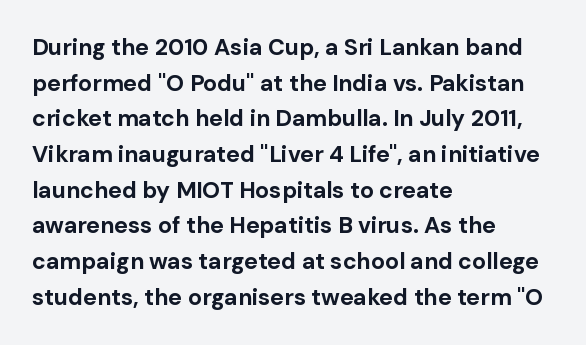
Is the block centered? No — it sits flush against the left margin. A full-strength bold gives these letters their thick strokes. The zone under the glyphs is completely vacant. This sample uses an upright cut, with every glyph sitting square on the baseline. The passage shown has conventional tracking throughout. The line-height multiplier appears to be the usual default.
